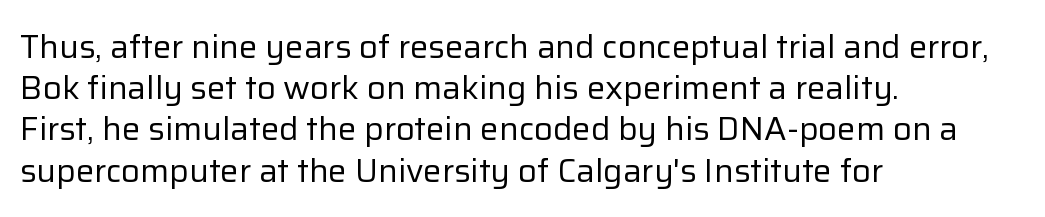
Q: Is the text bold? A: No.
Q: Is the text italic (slanted)? A: No, it is upright.
Q: Is the typeface a serif or a sans-serif typeface? A: Sans-serif.
Q: Is the text underlined? A: No.
Q: How is the paragraph aligned? A: Left-aligned.
Q: Is the spacing between letters normal or unusually wide? A: Normal.
Q: Is the spacing between lines tight, normal or loose? A: Normal.
Q: Width (condensed, normal, or wide)? A: Normal.
Q: Stroke contrast? A: Low.
Q: x-height? A: Medium.
Q: Monospaced? A: No.
